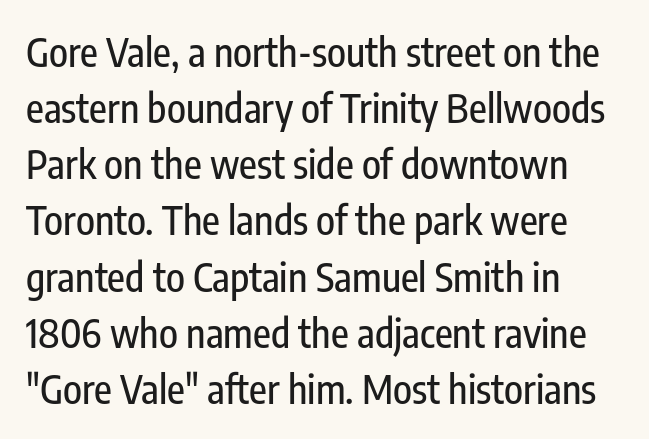
Q: Is the text italic (slanted)? A: No, it is upright.
Q: Is the typeface a serif or a sans-serif typeface? A: Sans-serif.
Q: Is the text underlined? A: No.
Q: How is the paragraph aligned? A: Left-aligned.
Q: Is the spacing between letters normal or unusually wide? A: Normal.
Q: Is the spacing between lines tight, normal or loose? A: Normal.
Q: Width (condensed, normal, or wide)? A: Condensed.
Q: Stroke contrast? A: Low.
Q: x-height? A: Medium.
Q: Monospaced? A: No.
